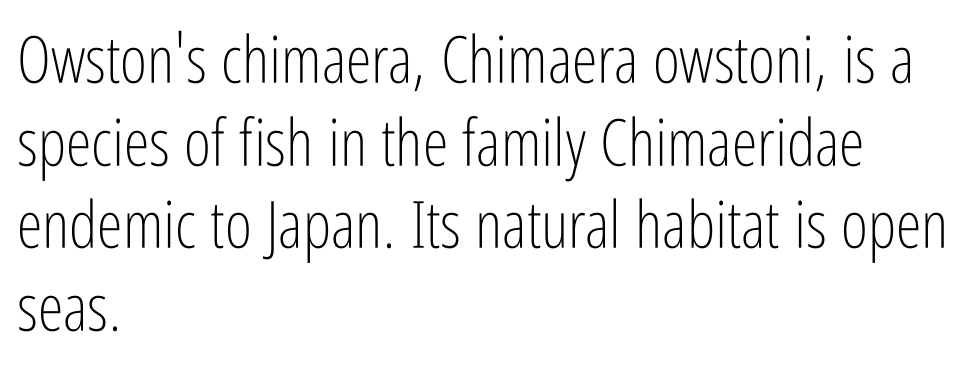
Q: Is the text bold? A: No.
Q: Is the text italic (slanted)? A: No, it is upright.
Q: Is the typeface a serif or a sans-serif typeface? A: Sans-serif.
Q: Is the text underlined? A: No.
Q: How is the paragraph aligned? A: Left-aligned.
Q: Is the spacing between letters normal or unusually wide? A: Normal.
Q: Is the spacing between lines tight, normal or loose? A: Normal.
Q: Width (condensed, normal, or wide)? A: Condensed.
Q: Stroke contrast? A: Low.
Q: x-height? A: Medium.
Q: Monospaced? A: No.
